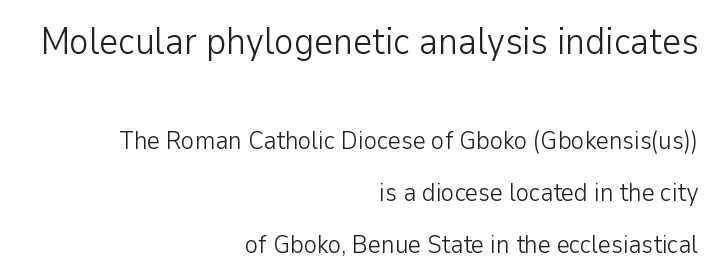
Q: Is the text bold? A: No.
Q: Is the text italic (slanted)? A: No, it is upright.
Q: Is the typeface a serif or a sans-serif typeface? A: Sans-serif.
Q: Is the text underlined? A: No.
Q: How is the paragraph aligned? A: Right-aligned.
Q: Is the spacing between letters normal or unusually wide? A: Normal.
Q: Is the spacing between lines tight, normal or loose? A: Loose.
Q: Which block of text is set in a larger size, the first (top) or the second (bottom)? A: The first (top) one.
Q: Width (condensed, normal, or wide)? A: Normal.
Q: Stroke contrast? A: Low.
Q: x-height? A: Medium.
Q: Monospaced? A: No.
